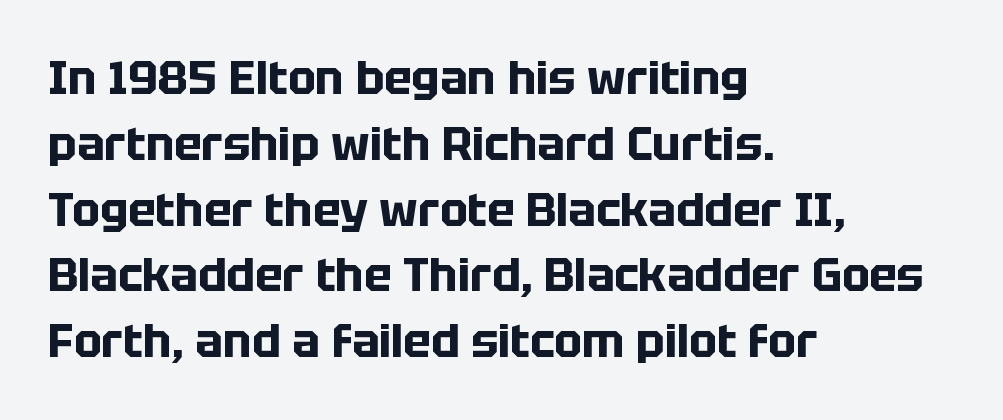
The image shows 46 px bold sans-serif type, upright; set left-aligned, normal line spacing (1.43x), normal letter spacing, not underlined; low stroke contrast and a large x-height.
